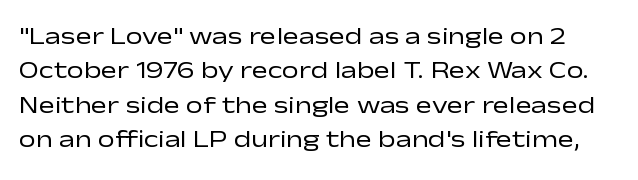
The image shows 24 px text type, upright; set normal line spacing (1.43x), normal letter spacing, not underlined.
